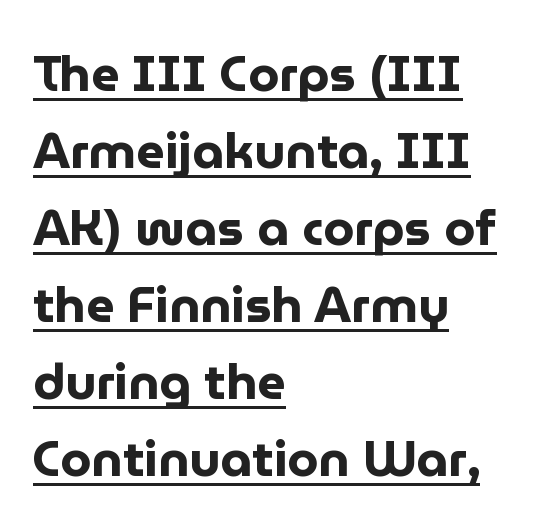
{"serif": "no", "italic": "no", "bold": "yes", "weight": "bold", "width": "normal", "stroke_contrast": "low", "x_height": "medium", "monospaced": "no", "underline": "yes", "align": "left", "line_spacing": "normal", "line_spacing_ratio": 1.54, "letter_spacing": "normal", "letter_spacing_em": 0.0, "glyph_px": 50}
